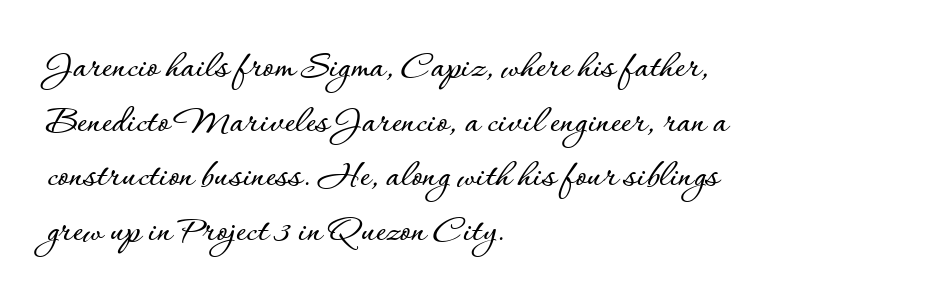
{"width": "normal", "stroke_contrast": "low", "x_height": "small", "monospaced": "no", "underline": "no", "align": "left", "line_spacing": "normal", "line_spacing_ratio": 1.4, "letter_spacing": "normal", "letter_spacing_em": 0.0, "glyph_px": 39}
